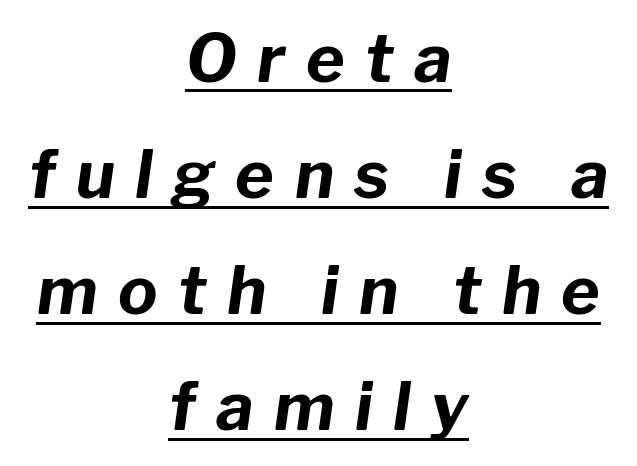
The image shows 66 px bold type, italic (leaning right); set centered, line spacing 1.76x, unusually wide letter spacing (+0.31 em), underlined; low stroke contrast and a medium x-height.
